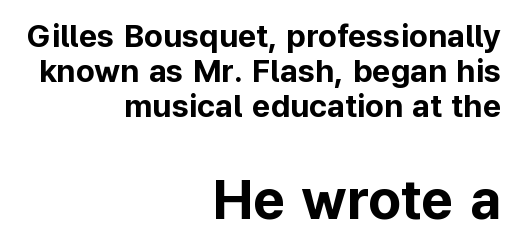
Glyph-to-glyph distance matches everyday printed text. The face used here appears at its bigger size in the lower chunk. Each row of text sits above clean, open space. The glyphs in this specimen are sans serif. Notice how thick the strokes are: this is what a full bold looks like. Line spacing here is tight.
